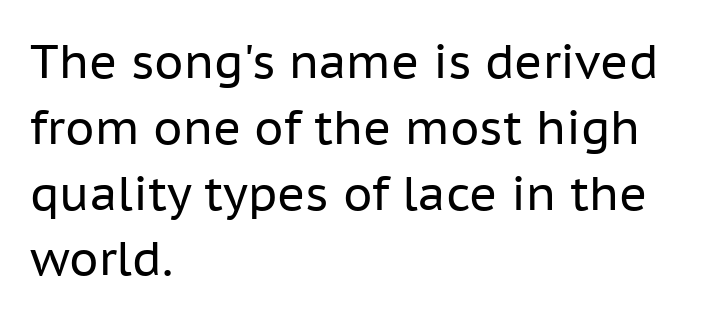
{"serif": "no", "italic": "no", "bold": "no", "weight": "regular", "width": "normal", "stroke_contrast": "low", "x_height": "medium", "monospaced": "no", "underline": "no", "align": "left", "line_spacing": "normal", "line_spacing_ratio": 1.4, "letter_spacing": "normal", "letter_spacing_em": 0.0, "glyph_px": 47}
